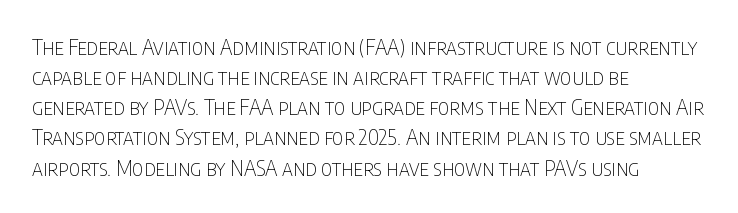
The letterforms sit shoulder to shoulder at normal distance. The space directly below the letters is spotless. Counters stay open thanks to moderate or lighter strokes. The vertical gap from one line to the next is medium. Ascenders rise straight up at ninety degrees. The ragged edge is on the right, which tells us the setting is flush left.
